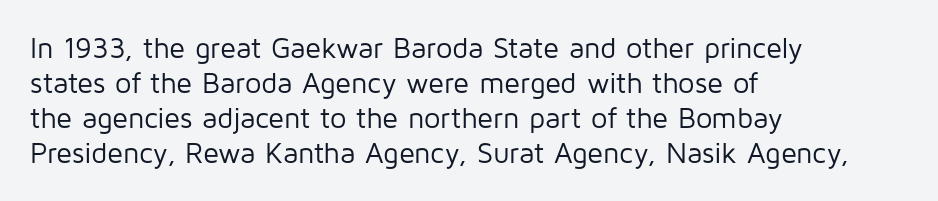
{"serif": "no", "italic": "no", "bold": "no", "weight": "regular", "width": "normal", "stroke_contrast": "low", "x_height": "medium", "monospaced": "no", "underline": "no", "align": "left", "line_spacing_ratio": 1.21, "letter_spacing": "normal", "letter_spacing_em": 0.0, "glyph_px": 29}
